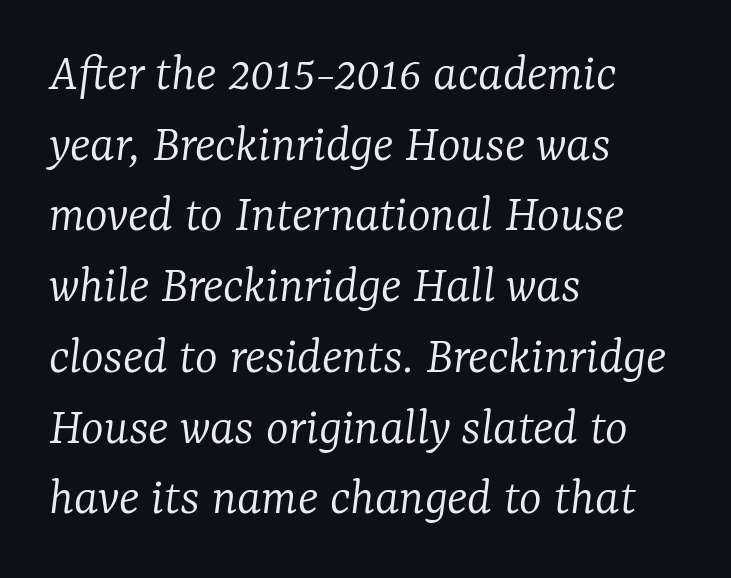
The image shows 54 px light serif type, italic (leaning right); set left-aligned, normal line spacing (1.31x), normal letter spacing, not underlined; low stroke contrast and a medium x-height.
